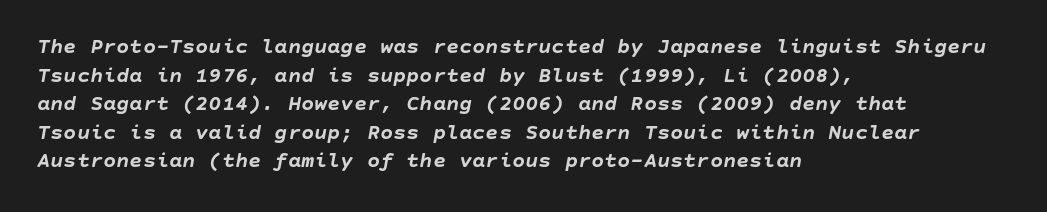
{"italic": "yes", "lean": "right", "slant_degrees": 10, "bold": "yes", "underline": "no", "align": "left", "line_spacing": "normal", "line_spacing_ratio": 1.3, "letter_spacing": "normal", "letter_spacing_em": 0.0, "glyph_px": 22}
